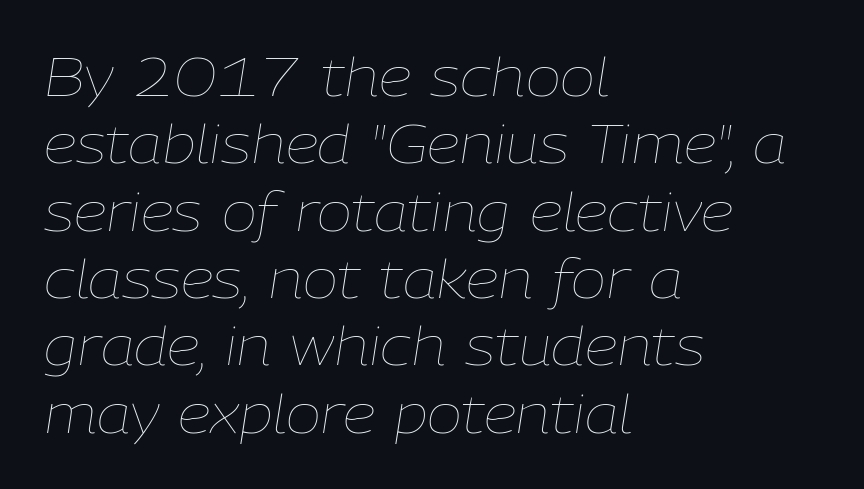
Q: Is the text bold? A: No.
Q: Is the text italic (slanted)? A: Yes, it leans right by about 9 degrees.
Q: Is the text underlined? A: No.
Q: How is the paragraph aligned? A: Left-aligned.
Q: Is the spacing between letters normal or unusually wide? A: Normal.
Q: Is the spacing between lines tight, normal or loose? A: Normal.
Q: Width (condensed, normal, or wide)? A: Normal.
Q: Stroke contrast? A: Low.
Q: x-height? A: Medium.
Q: Monospaced? A: No.
